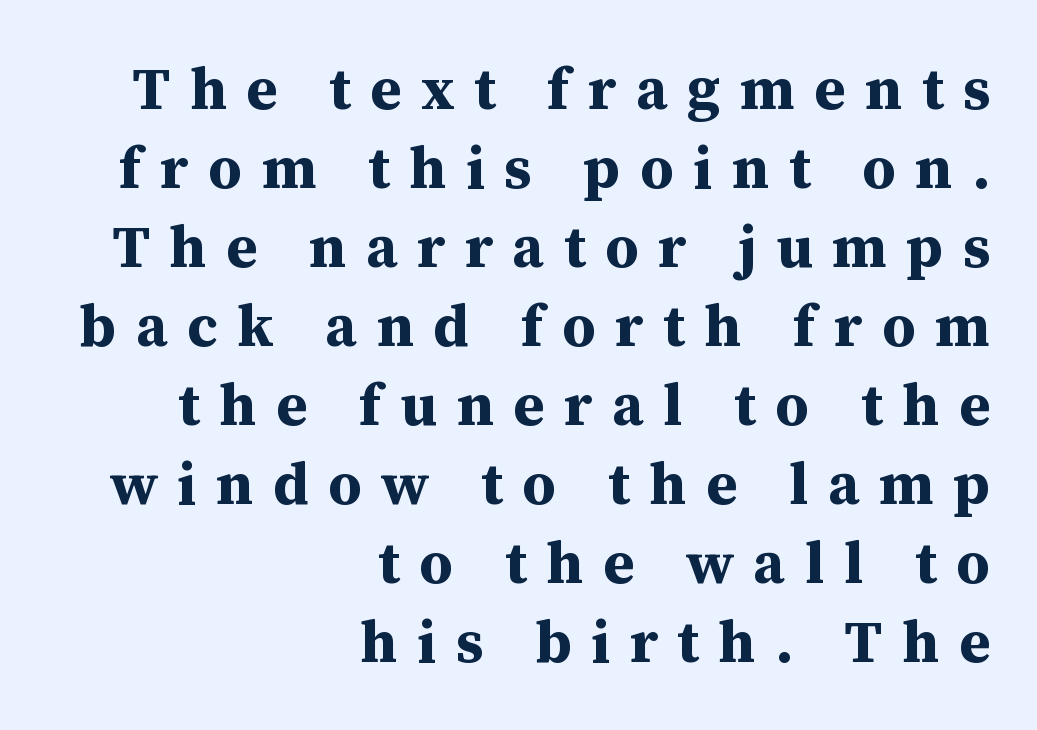
Q: Is the text bold? A: Yes.
Q: Is the text italic (slanted)? A: No, it is upright.
Q: Is the typeface a serif or a sans-serif typeface? A: Serif.
Q: Is the text underlined? A: No.
Q: How is the paragraph aligned? A: Right-aligned.
Q: Is the spacing between letters normal or unusually wide? A: Unusually wide.
Q: Is the spacing between lines tight, normal or loose? A: Normal.
Q: Width (condensed, normal, or wide)? A: Normal.
Q: Stroke contrast? A: Medium.
Q: x-height? A: Medium.
Q: Monospaced? A: No.
